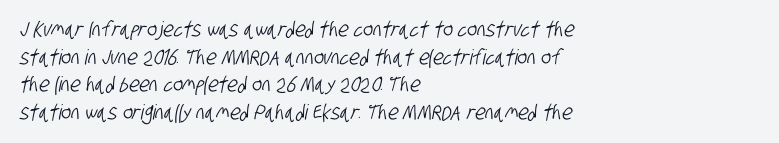
{"underline": "no", "align": "left", "line_spacing": "normal", "line_spacing_ratio": 1.31, "letter_spacing": "normal", "letter_spacing_em": 0.0, "glyph_px": 21}
